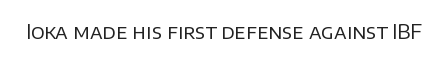
Posture: upright roman. Short note: letters normally spaced. The weight would be labelled regular, book, light, or lighter still. Lines of text with bare space underneath.
